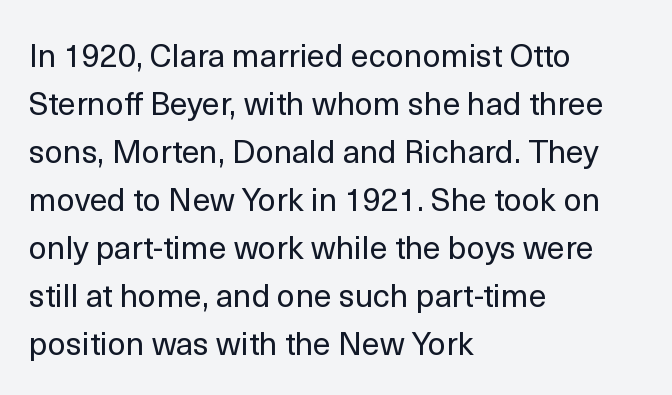
The passage shown is not underscored anywhere. Each letter keeps its own natural width here, so spacing adapts to shape. Tall strokes in this sample are plumb rather than angled. This rendering employs a face without finishing strokes, i.e., a sans-serif. Is there much room between lines? A standard amount, neither cramped nor airy. A student would call this left alignment; a typographer would say flush left, rag right.
